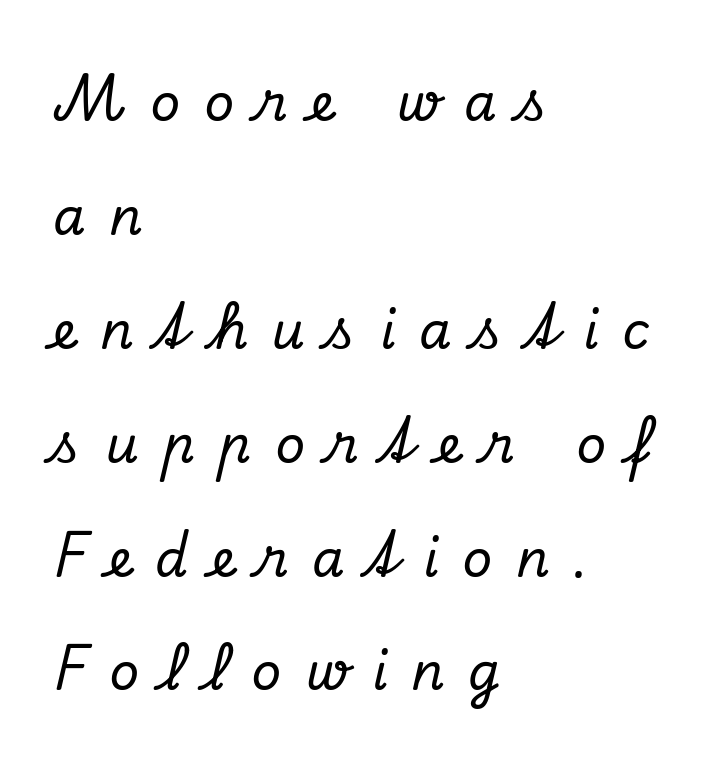
The face used here is rendered with a markedly widened letterfit. Clear beneath every line of the passage. The paragraph shown leans on its left margin. The passage shown is typed in a proportional face where columns would drift. The passage shown stacks its lines with a broad gap. The passage shown leans; its letterforms are oblique.
